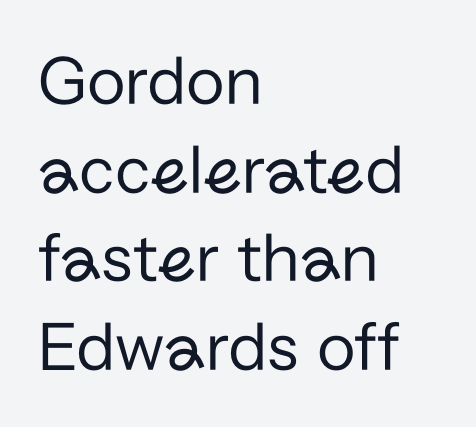
The image shows 71 px regular-weight sans-serif type, upright; set left-aligned, normal line spacing (1.25x), normal letter spacing, not underlined; low stroke contrast and a medium x-height.
